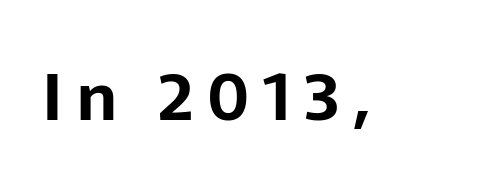
The space directly below the letters is spotless. A typesetter would label this face a sans. The letters advance in unequal steps, a hallmark of proportional type. In terms of letterspacing, this is a distinctly airy, spread setting.
